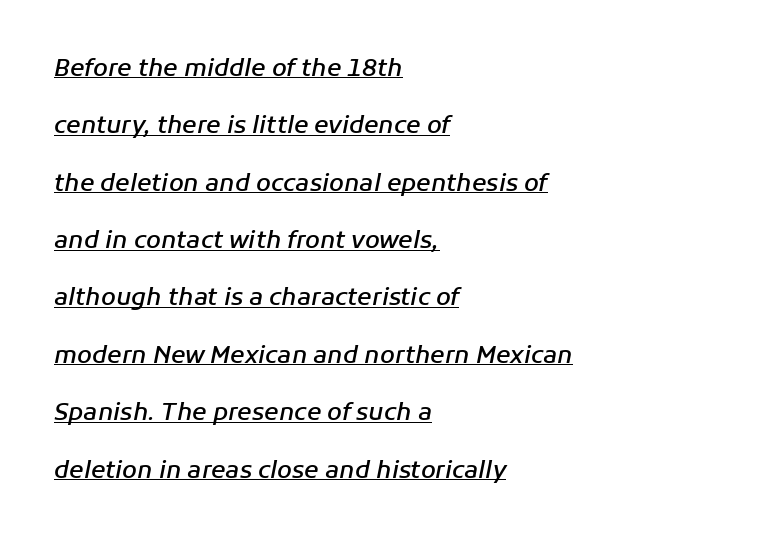
The image shows 24 px text type, italic (leaning right); set left-aligned, loose line spacing (2.39x), normal letter spacing, underlined.
